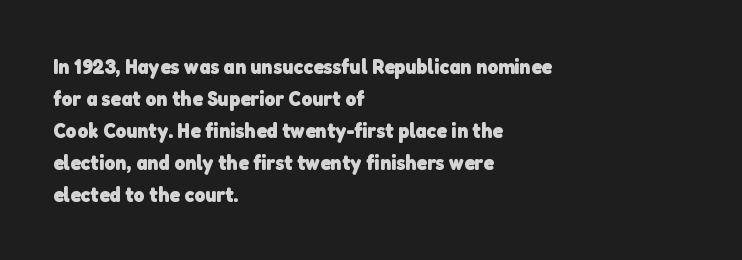
Every row of glyphs begins at an identical x-position on the left. Tracking here is standard; glyphs follow each other at the usual distance. Only glyphs here, with clear space below each row. Summary of vertical rhythm: regular, with standard interline spacing.
